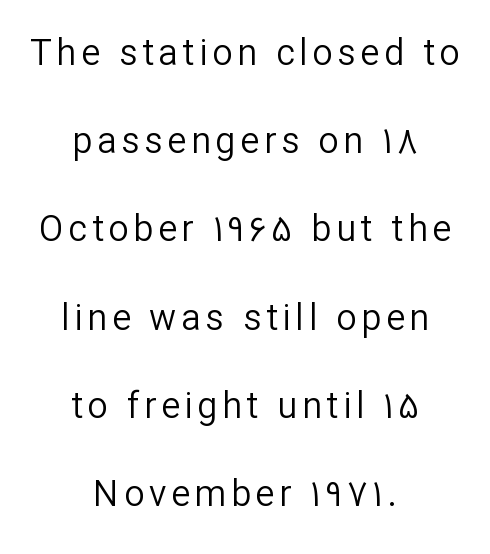
Q: Is the text bold? A: No.
Q: Is the text italic (slanted)? A: No, it is upright.
Q: Is the typeface a serif or a sans-serif typeface? A: Sans-serif.
Q: Is the text underlined? A: No.
Q: How is the paragraph aligned? A: Centered.
Q: Is the spacing between lines tight, normal or loose? A: Loose.
Q: Width (condensed, normal, or wide)? A: Normal.
Q: Stroke contrast? A: Low.
Q: x-height? A: Medium.
Q: Monospaced? A: No.
